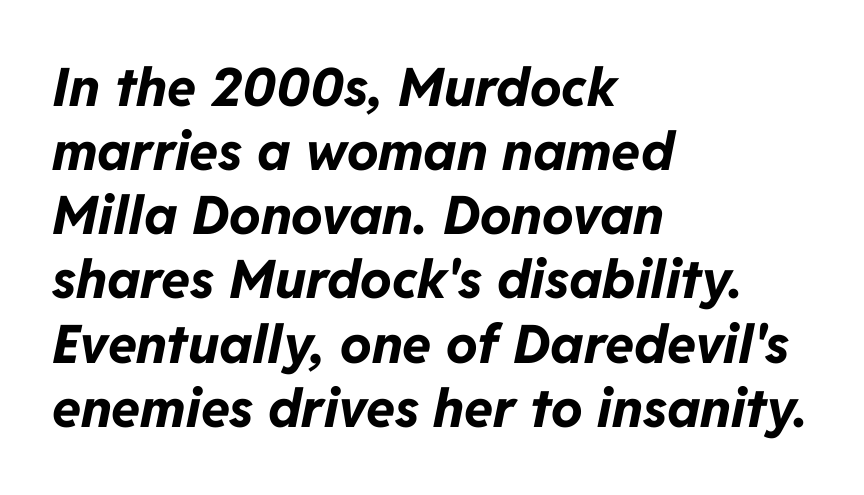
Q: Is the text bold? A: Yes.
Q: Is the text italic (slanted)? A: Yes, it leans right by about 11 degrees.
Q: Is the text underlined? A: No.
Q: How is the paragraph aligned? A: Left-aligned.
Q: Is the spacing between letters normal or unusually wide? A: Normal.
Q: Width (condensed, normal, or wide)? A: Normal.
Q: Stroke contrast? A: Low.
Q: x-height? A: Medium.
Q: Monospaced? A: No.
